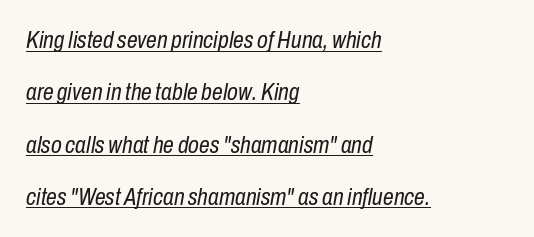
Q: Is the text bold? A: No.
Q: Is the text italic (slanted)? A: Yes, it leans right by about 10 degrees.
Q: Is the text underlined? A: Yes.
Q: How is the paragraph aligned? A: Left-aligned.
Q: Is the spacing between letters normal or unusually wide? A: Normal.
Q: Is the spacing between lines tight, normal or loose? A: Loose.
